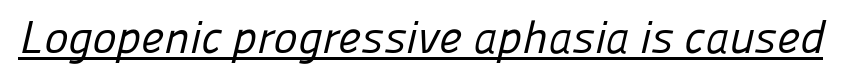
The image shows 46 px regular-weight sans-serif type; set normal letter spacing, underlined; low stroke contrast and a medium x-height.
